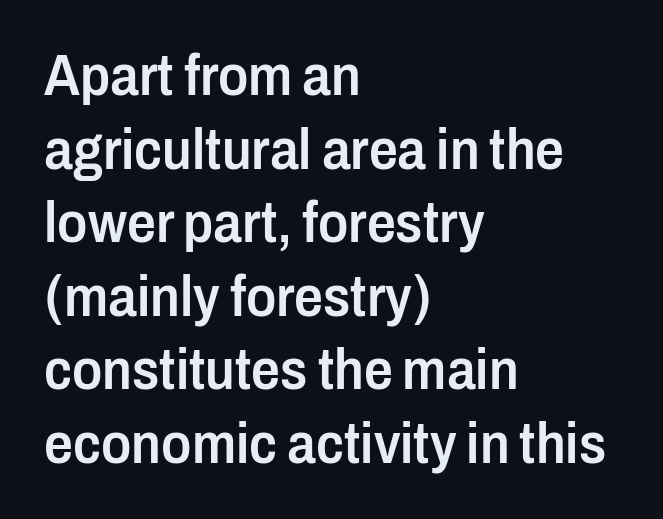
The image shows 57 px semibold, condensed sans-serif type, upright; set left-aligned, normal line spacing (1.29x), normal letter spacing, not underlined; low stroke contrast and a medium x-height.
